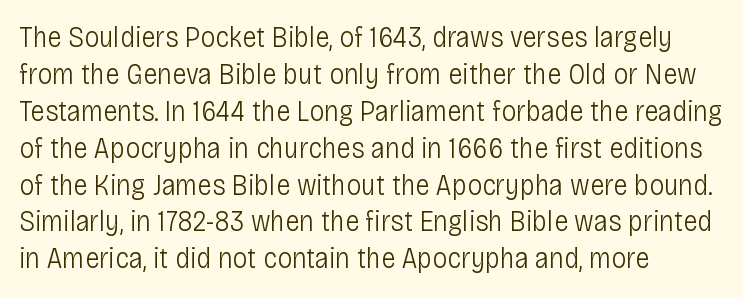
{"serif": "no", "italic": "no", "bold": "no", "weight": "light", "width": "condensed", "stroke_contrast": "low", "x_height": "large", "monospaced": "no", "underline": "no", "align": "left", "line_spacing_ratio": 1.23, "letter_spacing": "normal", "letter_spacing_em": 0.0, "glyph_px": 30}
